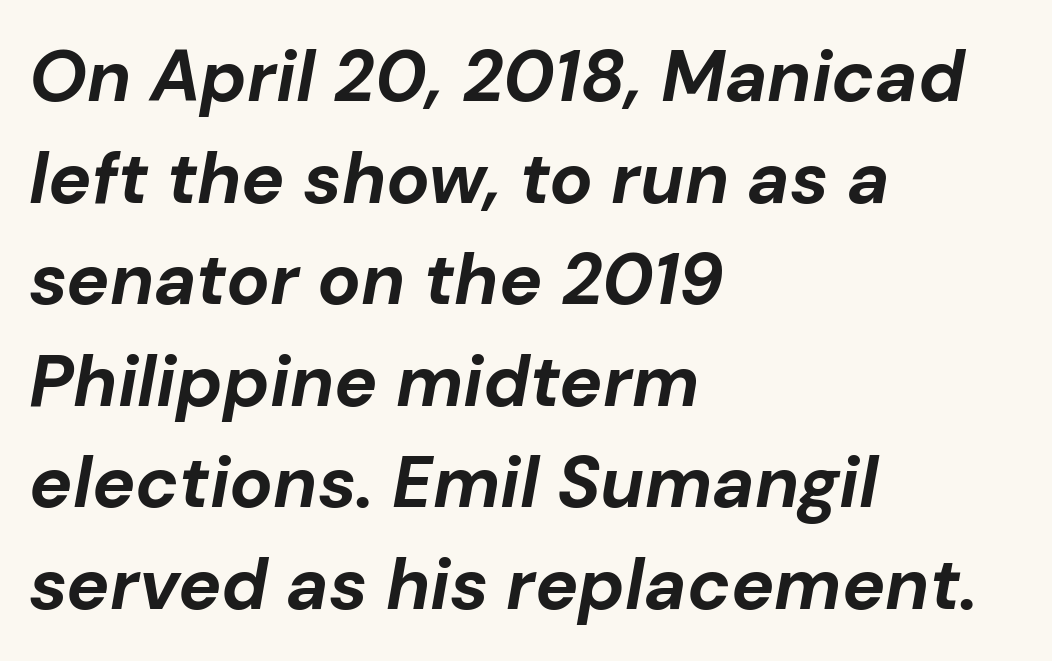
Q: Is the text bold? A: Yes.
Q: Is the text italic (slanted)? A: Yes, it leans right by about 10 degrees.
Q: Is the text underlined? A: No.
Q: How is the paragraph aligned? A: Left-aligned.
Q: Is the spacing between letters normal or unusually wide? A: Normal.
Q: Is the spacing between lines tight, normal or loose? A: Normal.
Q: Width (condensed, normal, or wide)? A: Normal.
Q: Stroke contrast? A: Low.
Q: x-height? A: Medium.
Q: Monospaced? A: No.
